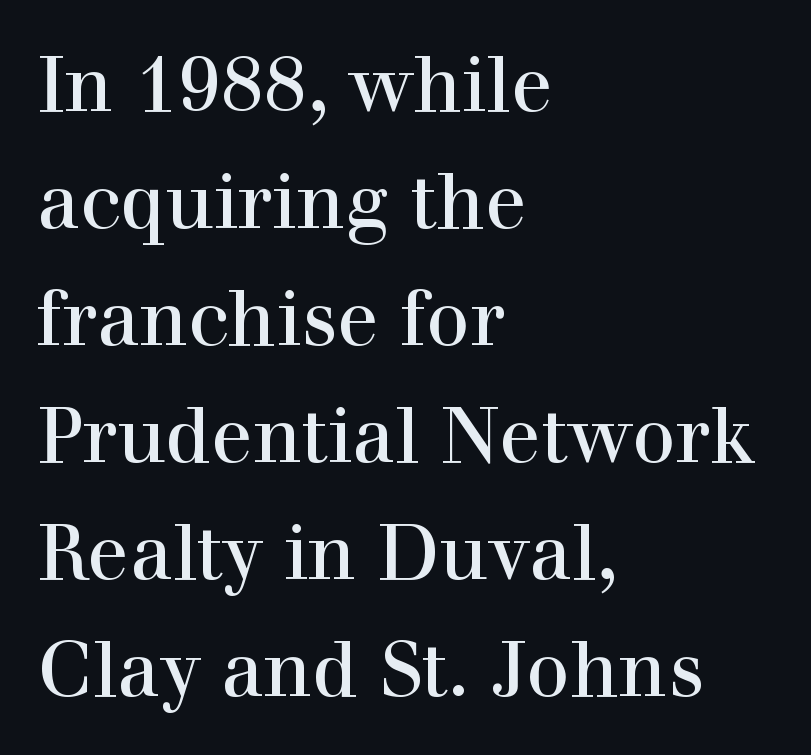
Q: Is the text italic (slanted)? A: No, it is upright.
Q: Is the typeface a serif or a sans-serif typeface? A: Serif.
Q: Is the text underlined? A: No.
Q: How is the paragraph aligned? A: Left-aligned.
Q: Is the spacing between letters normal or unusually wide? A: Normal.
Q: Is the spacing between lines tight, normal or loose? A: Normal.
Q: Width (condensed, normal, or wide)? A: Normal.
Q: x-height? A: Medium.
Q: Monospaced? A: No.
